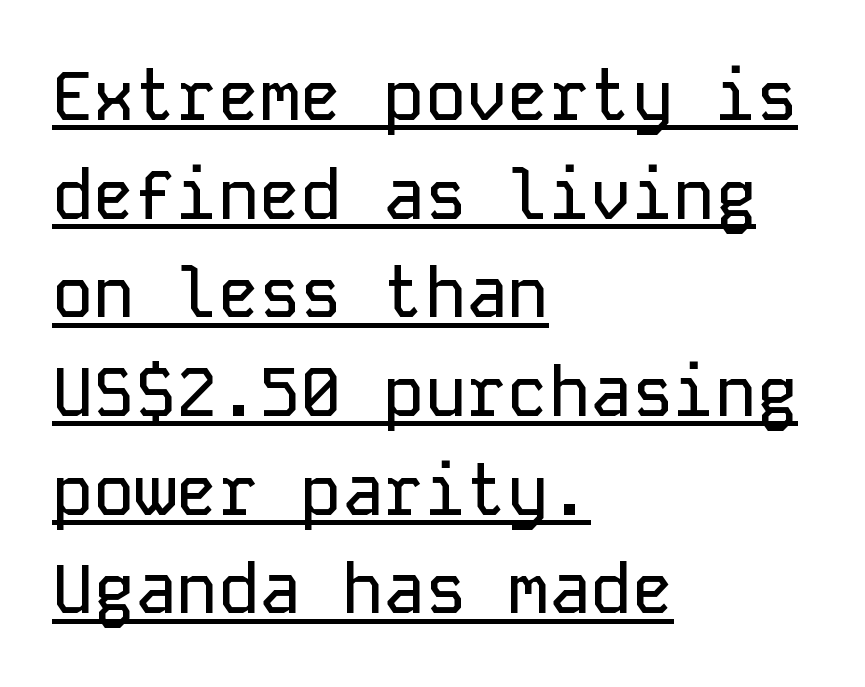
{"serif": "no", "italic": "no", "width": "normal", "stroke_contrast": "low", "x_height": "medium", "monospaced": "yes", "underline": "yes", "align": "left", "line_spacing": "normal", "line_spacing_ratio": 1.43, "letter_spacing": "normal", "letter_spacing_em": 0.0, "glyph_px": 69}
